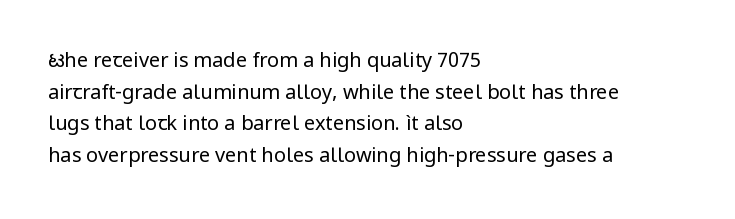
The image shows 20 px text type, upright; set left-aligned, normal line spacing (1.58x), normal letter spacing, not underlined.
